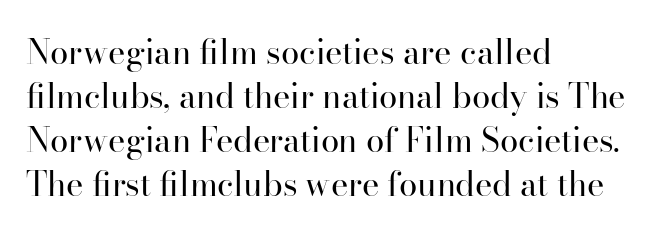
The image shows 33 px regular-weight serif type, upright; set left-aligned, normal line spacing (1.33x), normal letter spacing, not underlined; high stroke contrast and a small x-height.
